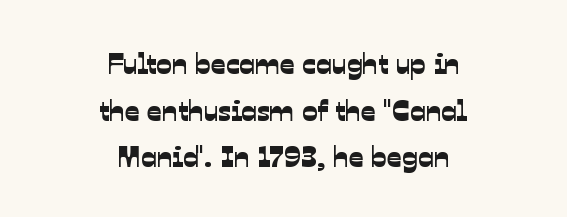
The rendering uses a moderate line-height, typical for paragraphs. Unmarked baselines from the first word to the last. This sample uses plain, unmodified letter spacing. The type family on display is of the sans-serif kind. Is the block centered? Yes — each line is placed symmetrically about the middle. The rendering uses natural spacing where letterforms have individual widths.
